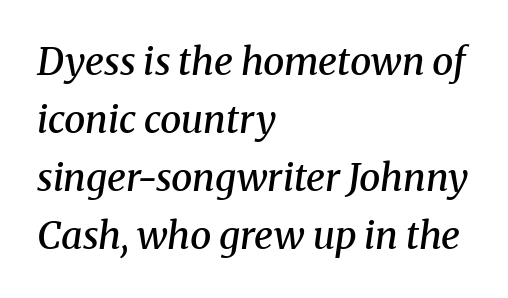
{"serif": "yes", "italic": "yes", "lean": "right", "slant_degrees": 8, "bold": "semi", "weight": "semibold", "width": "normal", "stroke_contrast": "medium", "x_height": "medium", "monospaced": "no", "underline": "no", "align": "left", "line_spacing": "normal", "line_spacing_ratio": 1.53, "letter_spacing": "normal", "letter_spacing_em": 0.0, "glyph_px": 38}
